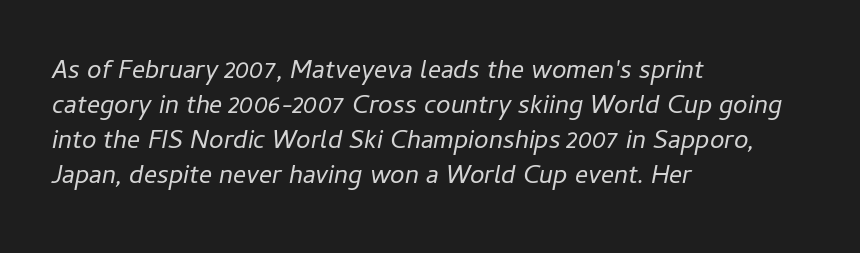
The image shows 26 px text type, italic (leaning right); set left-aligned, normal line spacing (1.35x), normal letter spacing, not underlined.
